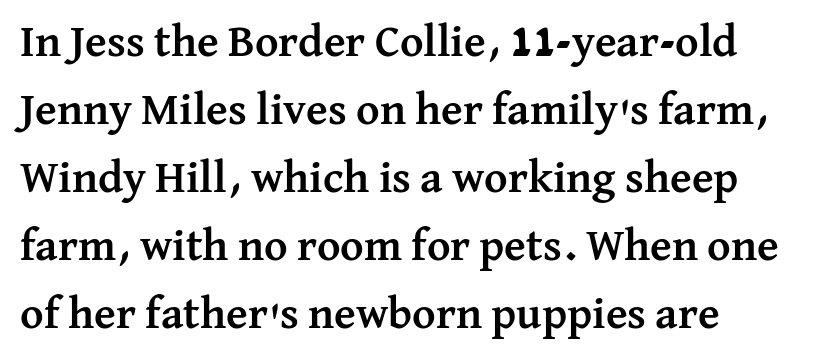
{"serif": "yes", "italic": "no", "bold": "yes", "weight": "semibold", "width": "normal", "stroke_contrast": "medium", "x_height": "medium", "monospaced": "no", "underline": "no", "align": "left", "line_spacing": "normal", "line_spacing_ratio": 1.51, "letter_spacing": "normal", "letter_spacing_em": 0.0, "glyph_px": 45}
